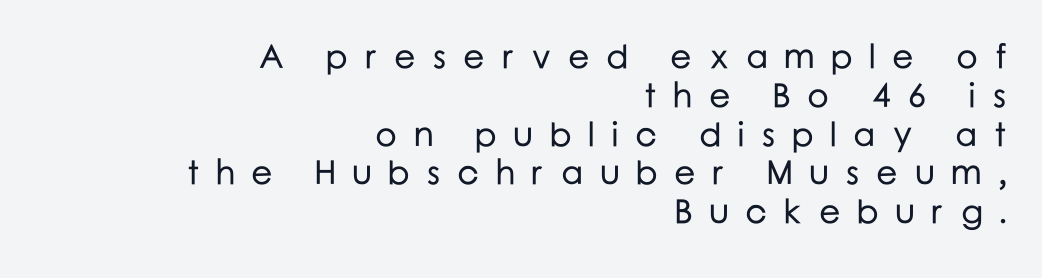
Q: Is the text italic (slanted)? A: No, it is upright.
Q: Is the typeface a serif or a sans-serif typeface? A: Sans-serif.
Q: Is the text underlined? A: No.
Q: How is the paragraph aligned? A: Right-aligned.
Q: Is the spacing between letters normal or unusually wide? A: Unusually wide.
Q: Is the spacing between lines tight, normal or loose? A: Tight.
Q: Width (condensed, normal, or wide)? A: Normal.
Q: Stroke contrast? A: Low.
Q: x-height? A: Medium.
Q: Monospaced? A: No.
